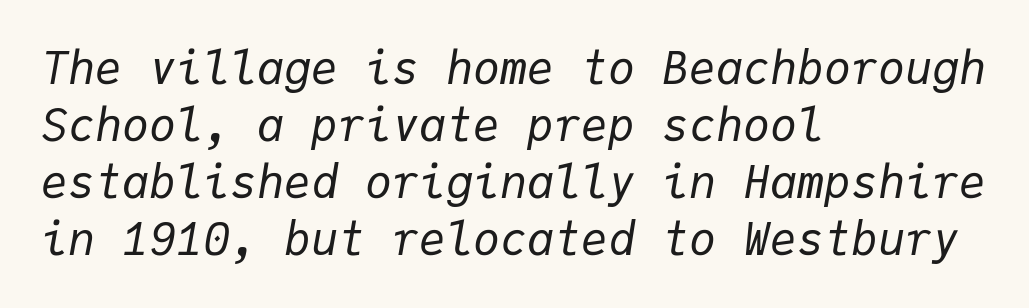
{"italic": "yes", "lean": "right", "slant_degrees": 9, "bold": "no", "weight": "regular", "width": "normal", "stroke_contrast": "low", "x_height": "medium", "monospaced": "yes", "underline": "no", "align": "left", "line_spacing": "normal", "line_spacing_ratio": 1.27, "letter_spacing": "normal", "letter_spacing_em": 0.0, "glyph_px": 45}
